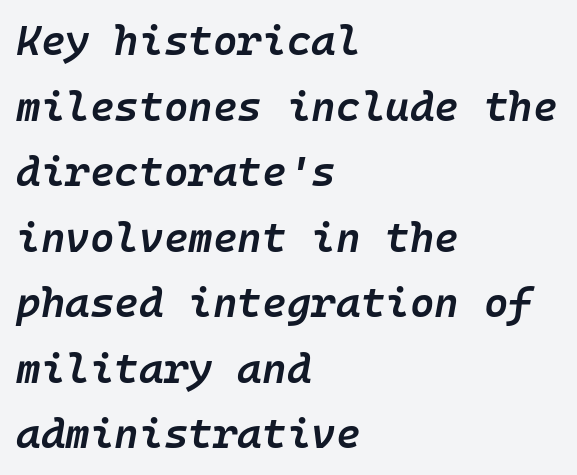
{"italic": "yes", "lean": "right", "slant_degrees": 10, "bold": "semi", "weight": "semibold", "width": "normal", "stroke_contrast": "low", "x_height": "medium", "underline": "no", "align": "left", "line_spacing": "normal", "line_spacing_ratio": 1.56, "letter_spacing": "normal", "letter_spacing_em": 0.0, "glyph_px": 42}
